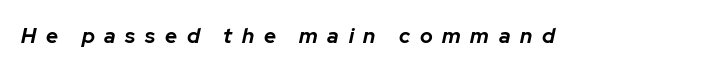
Italic? Definitely — the glyphs are oblique. Caption: expanded tracking, letters set apart. Emphasis by weight is at full strength: bold. The passage shown is not underscored anywhere.
